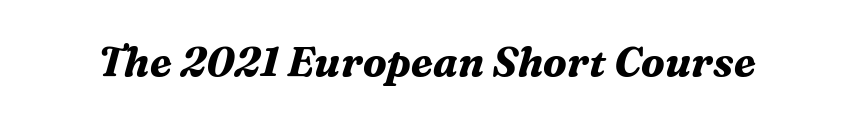
Q: Is the text bold? A: Yes.
Q: Is the text italic (slanted)? A: Yes, it leans right by about 16 degrees.
Q: Is the typeface a serif or a sans-serif typeface? A: Serif.
Q: Is the text underlined? A: No.
Q: Is the spacing between letters normal or unusually wide? A: Normal.
Q: Width (condensed, normal, or wide)? A: Normal.
Q: Stroke contrast? A: Medium.
Q: x-height? A: Medium.
Q: Monospaced? A: No.
